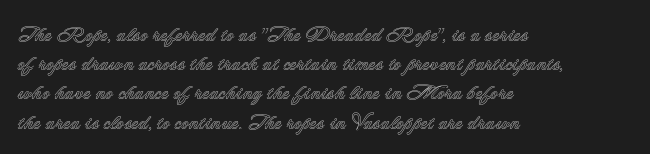
{"underline": "no", "align": "left", "line_spacing": "normal", "line_spacing_ratio": 1.39, "letter_spacing": "normal", "letter_spacing_em": 0.0, "glyph_px": 21}
